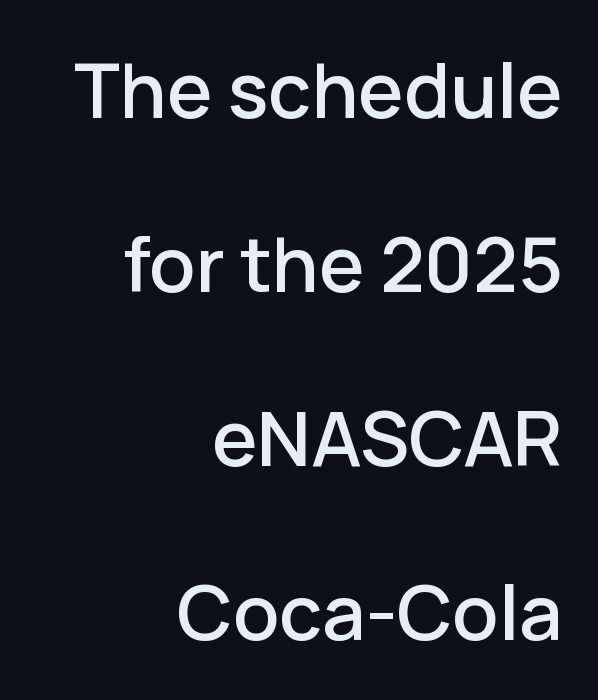
{"serif": "no", "italic": "no", "width": "normal", "stroke_contrast": "low", "x_height": "medium", "monospaced": "no", "underline": "no", "align": "right", "line_spacing": "loose", "line_spacing_ratio": 2.29, "letter_spacing": "normal", "letter_spacing_em": 0.0, "glyph_px": 76}
